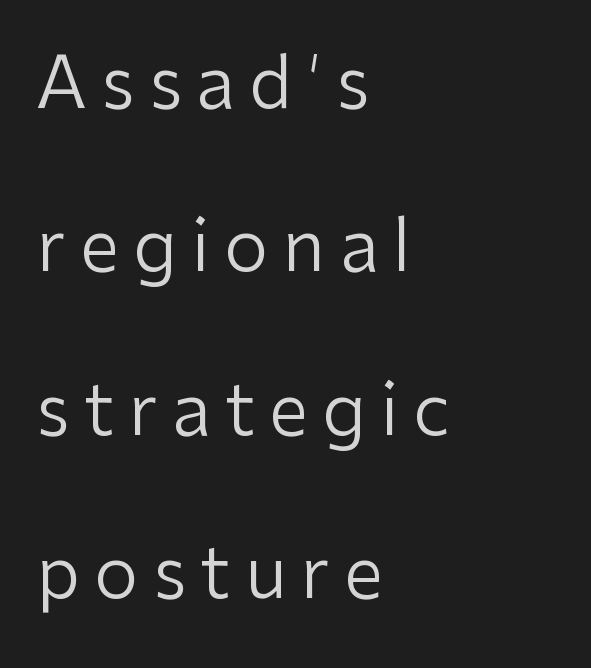
The glyphs in this specimen are sans serif. Visually the block forms a straight wall on the left and a jagged coastline on the right. Unbolded letterforms with no extra heft. Quick note: underline off. The passage shown is typed in a proportional face where columns would drift. Vertical spacing — loose.
